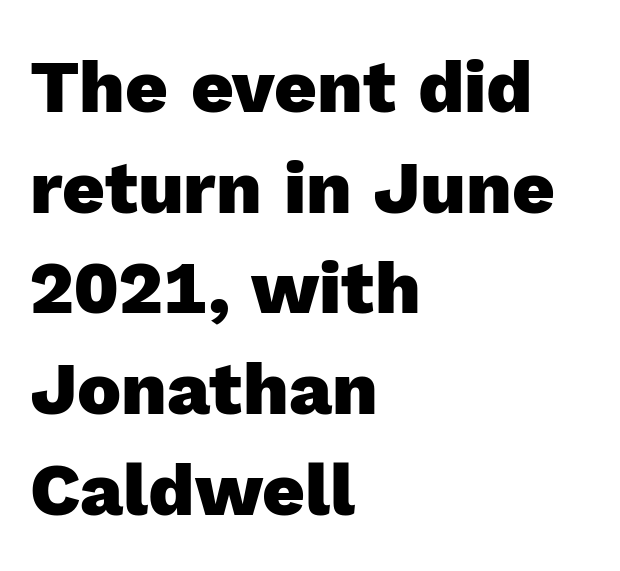
The image shows 74 px heavy sans-serif type, upright; set left-aligned, normal line spacing (1.36x), normal letter spacing, not underlined; a medium x-height.
